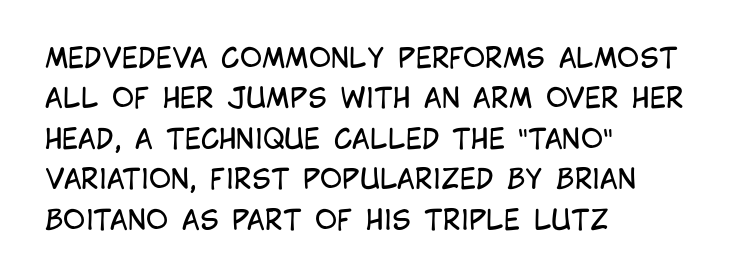
{"italic": "no", "bold": "no", "underline": "no", "align": "left", "line_spacing": "normal", "line_spacing_ratio": 1.5, "letter_spacing": "normal", "letter_spacing_em": 0.0, "glyph_px": 27}
